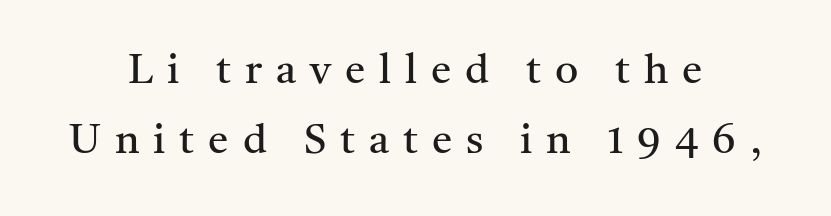
The image shows 41 px regular-weight serif type, upright; set centered, normal line spacing (1.7x), unusually wide letter spacing (+0.34 em), not underlined; medium stroke contrast and a medium x-height.
